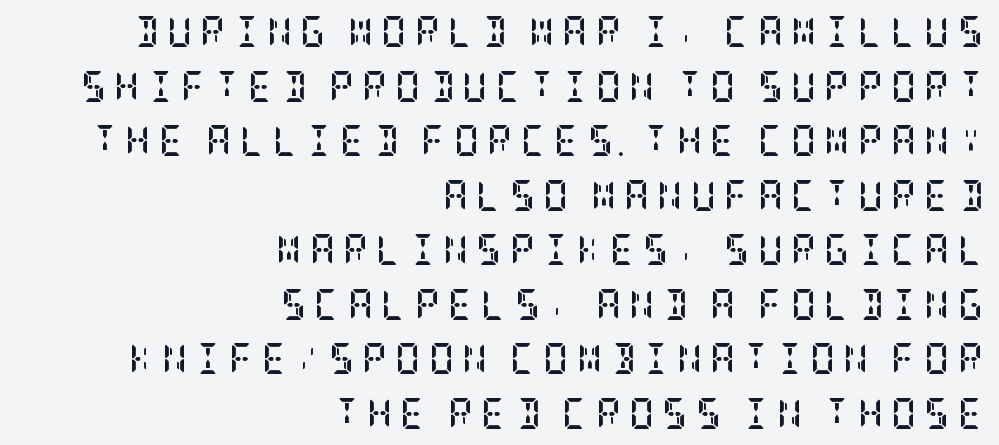
The image shows 31 px semibold, condensed serif type, upright; set right-aligned, line spacing 1.76x, unusually wide letter spacing (+0.26 em), not underlined; low stroke contrast and a large x-height.
